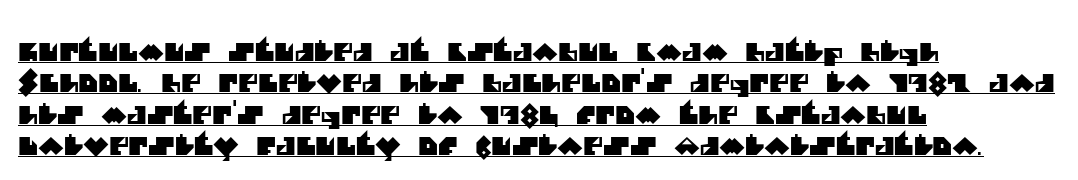
Q: Is the text underlined? A: Yes.
Q: How is the paragraph aligned? A: Left-aligned.
Q: Is the spacing between letters normal or unusually wide? A: Normal.
Q: Is the spacing between lines tight, normal or loose? A: Normal.
